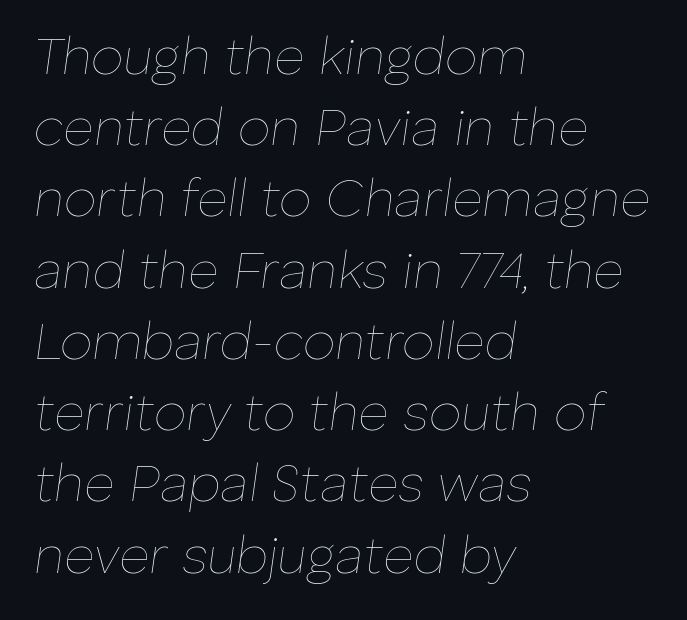
Q: Is the text bold? A: No.
Q: Is the text italic (slanted)? A: Yes, it leans right by about 8 degrees.
Q: Is the text underlined? A: No.
Q: How is the paragraph aligned? A: Left-aligned.
Q: Is the spacing between letters normal or unusually wide? A: Normal.
Q: Is the spacing between lines tight, normal or loose? A: Normal.
Q: Width (condensed, normal, or wide)? A: Normal.
Q: Stroke contrast? A: Low.
Q: x-height? A: Medium.
Q: Monospaced? A: No.
